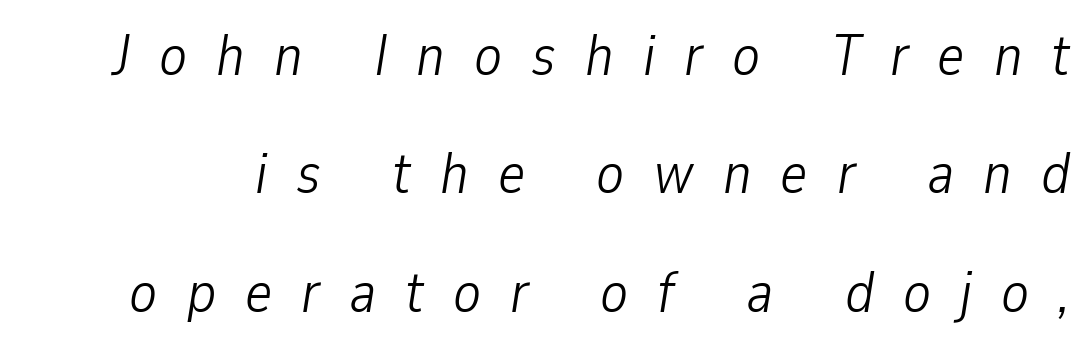
The image shows 58 px light, condensed type, italic (leaning right); set loose line spacing (2.04x), unusually wide letter spacing (+0.5 em), not underlined; low stroke contrast and a medium x-height.
